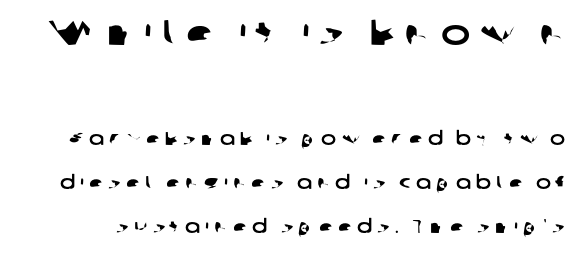
The image shows 35 px wide sans-serif type; set loose line spacing (2.45x), unusually wide letter spacing (+0.29 em), not underlined; the first (top) block is 1.94x larger; low stroke contrast and a medium x-height.
